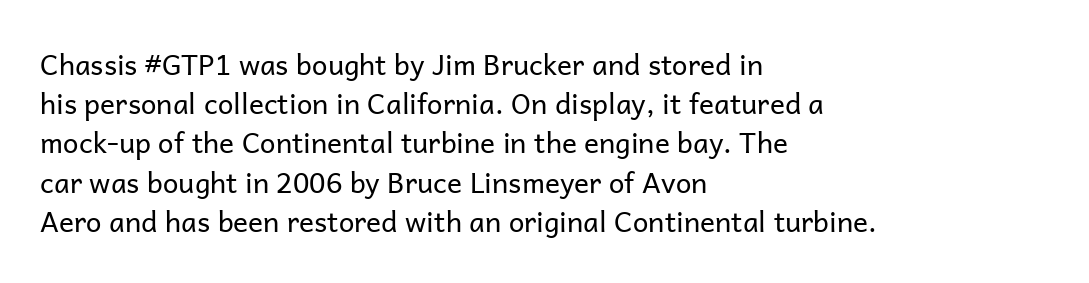
The image shows 28 px regular-weight sans-serif type, upright; set left-aligned, normal line spacing (1.4x), normal letter spacing, not underlined; low stroke contrast and a medium x-height.
